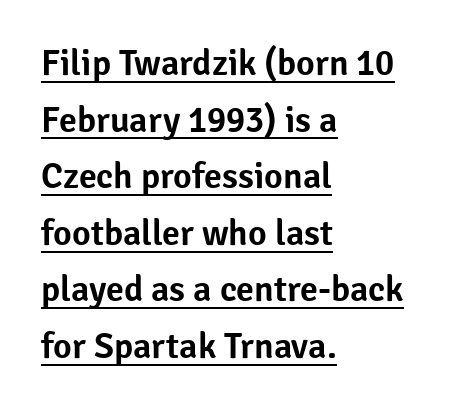
{"serif": "no", "italic": "no", "width": "normal", "stroke_contrast": "low", "x_height": "medium", "monospaced": "no", "underline": "yes", "align": "left", "line_spacing": "normal", "line_spacing_ratio": 1.57, "letter_spacing": "normal", "letter_spacing_em": 0.0, "glyph_px": 36}
